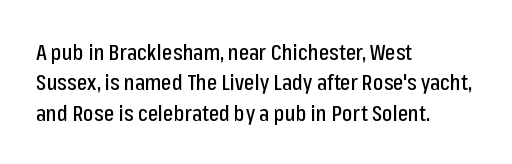
Descenders are the only things crossing below the line. The paragraph has a hard left edge and a soft right edge. Nothing unusual about the tracking: characters are spaced as the font intends. Vertically, the passage feels balanced, rows spaced as you'd expect. If you drew a line through each stem, it would be perfectly vertical.
